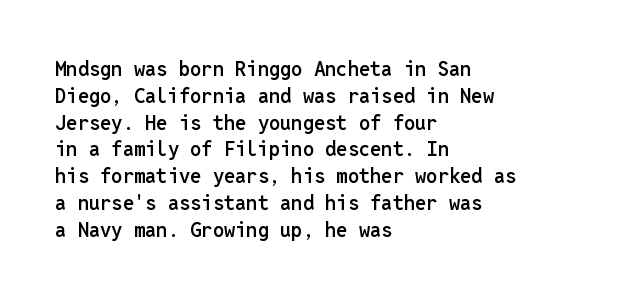
This is roman type, the default non-slanted kind. Check under the words: just untouched page. The passage shown is semibold, sitting just below true bold. Compared with typical paragraphs, the rows here are spaced about the same. In CSS terms this would be text-align: left.
